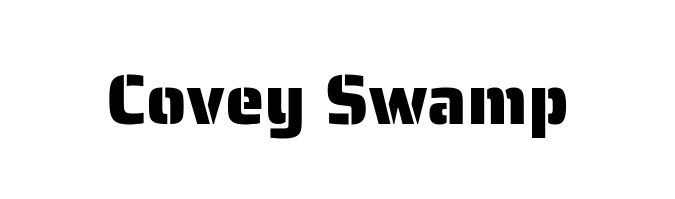
{"serif": "no", "italic": "no", "width": "normal", "stroke_contrast": "low", "x_height": "medium", "monospaced": "no", "underline": "no", "letter_spacing": "normal", "letter_spacing_em": 0.0, "glyph_px": 71}
